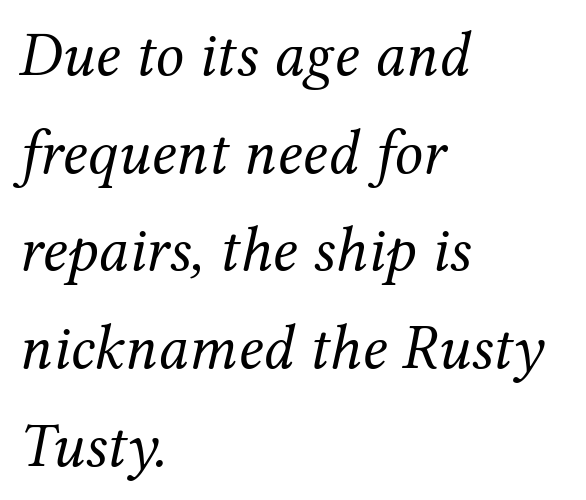
The image shows 63 px regular-weight serif type, italic (leaning right); set left-aligned, normal line spacing (1.55x), normal letter spacing, not underlined; medium stroke contrast and a medium x-height.
